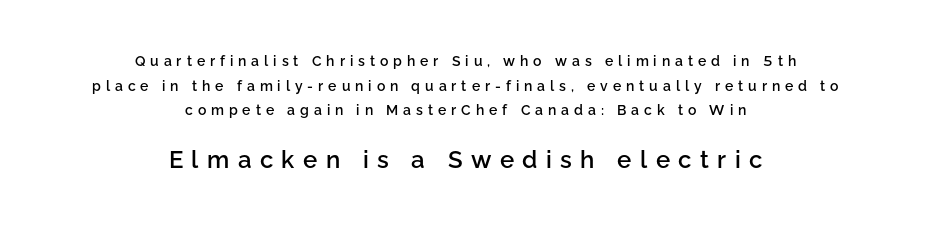
Compared with an ordinary text face, these strokes are moderately heavier — a semibold. Two sizes are in play, and the larger belongs to the second block. Notice how the stems are strictly vertical — no italics here. These lines have a slow, spaced-out rhythm from letter to letter. This rendering features lettering with no underline.
